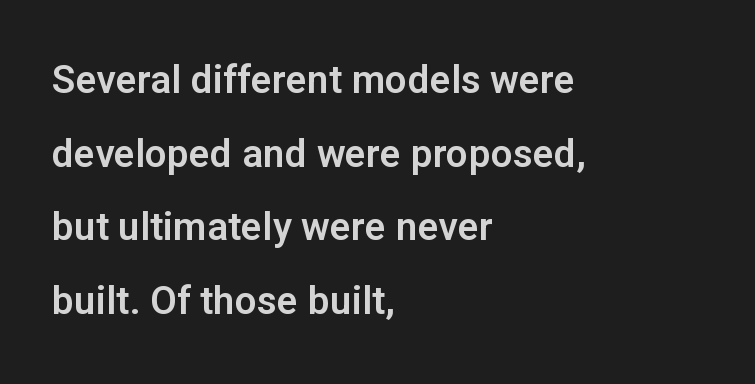
Q: Is the text italic (slanted)? A: No, it is upright.
Q: Is the typeface a serif or a sans-serif typeface? A: Sans-serif.
Q: Is the text underlined? A: No.
Q: How is the paragraph aligned? A: Left-aligned.
Q: Is the spacing between letters normal or unusually wide? A: Normal.
Q: Width (condensed, normal, or wide)? A: Normal.
Q: Stroke contrast? A: Low.
Q: x-height? A: Medium.
Q: Monospaced? A: No.
